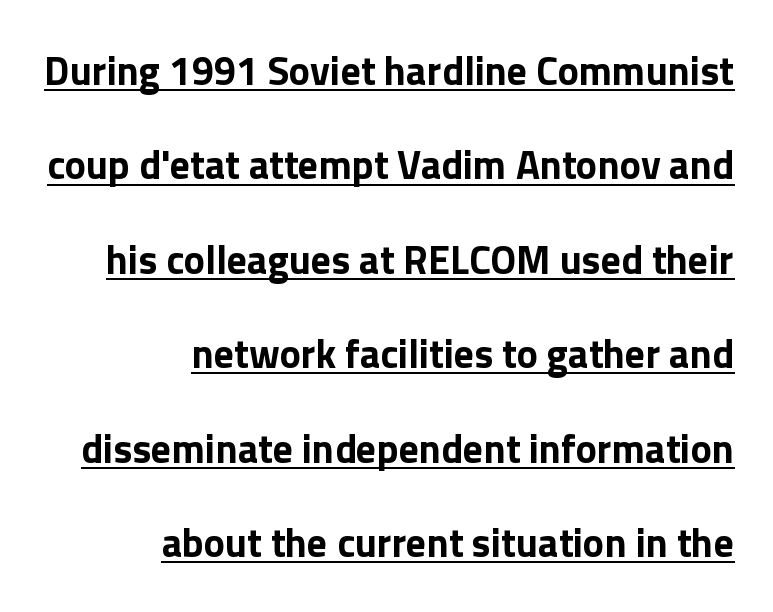
In CSS terms this would be text-align: right. The face used here is proportionally spaced, like ordinary book or web type. Beneath each row of characters lies a ruled line. A sans-serif font was chosen for this passage.
